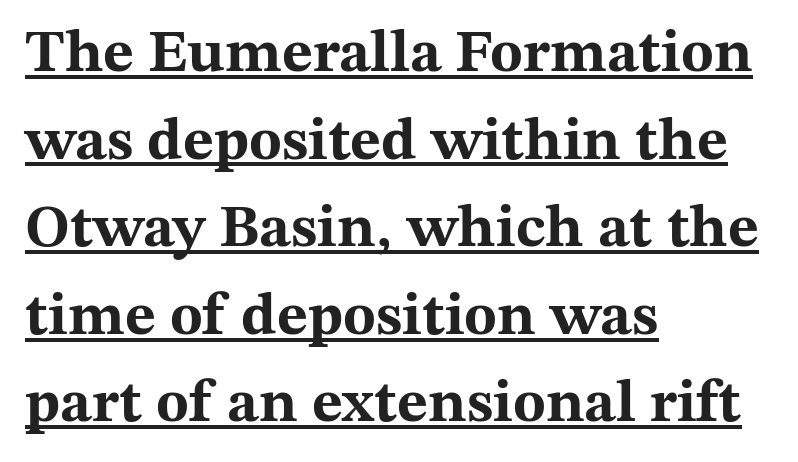
Characters remain perfectly vertical along every line. Emphasis is given by a line drawn under the lettering. Successive baselines arrive at the customary interval. How heavy is the stroke? Heavy — this is a bold. A student would call this left alignment; a typographer would say flush left, rag right. These lines are rendered in a variable-pitch font.
